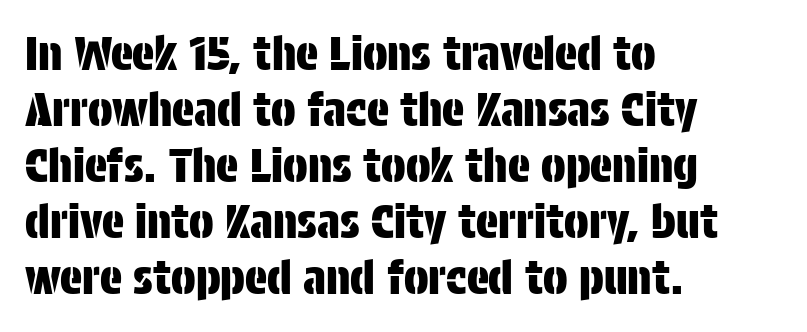
The passage is arranged the way most books set body copy — flush left. Looks like regular typesetting: each glyph gets only the width it needs. This sample uses an upright cut, with every glyph sitting square on the baseline. You can tell from the bare stems that sans-serif type was used.
